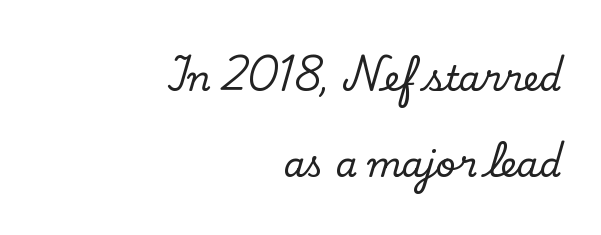
Reading down the column, the eye jumps a long way to each next line. Honestly, the letter spacing is just normal — you wouldn't notice it. Spacing verdict: proportional, widths tailored to each character. These lines are composed in type with serifs.
